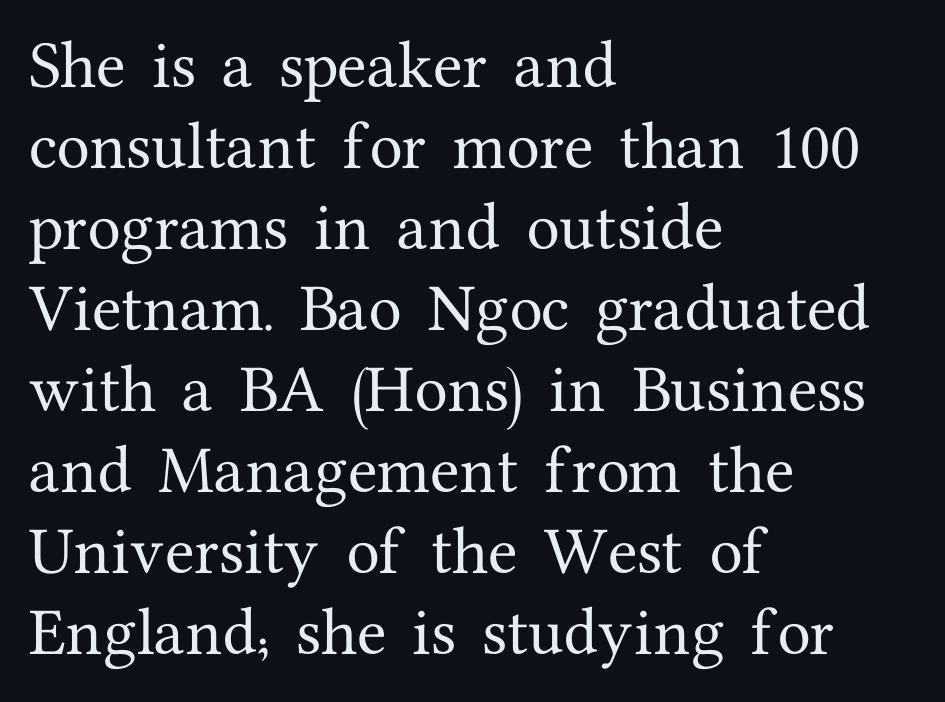
Q: Is the text italic (slanted)? A: No, it is upright.
Q: Is the typeface a serif or a sans-serif typeface? A: Serif.
Q: Is the text underlined? A: No.
Q: How is the paragraph aligned? A: Left-aligned.
Q: Is the spacing between letters normal or unusually wide? A: Normal.
Q: Is the spacing between lines tight, normal or loose? A: Normal.
Q: Width (condensed, normal, or wide)? A: Normal.
Q: Stroke contrast? A: Medium.
Q: x-height? A: Medium.
Q: Monospaced? A: No.
